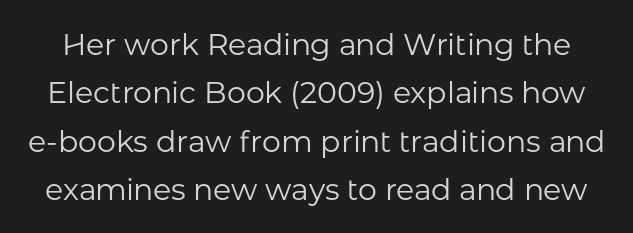
{"serif": "no", "italic": "no", "bold": "no", "weight": "regular", "width": "normal", "stroke_contrast": "low", "x_height": "medium", "monospaced": "no", "underline": "no", "line_spacing": "normal", "line_spacing_ratio": 1.61, "letter_spacing": "normal", "letter_spacing_em": 0.0, "glyph_px": 30}
